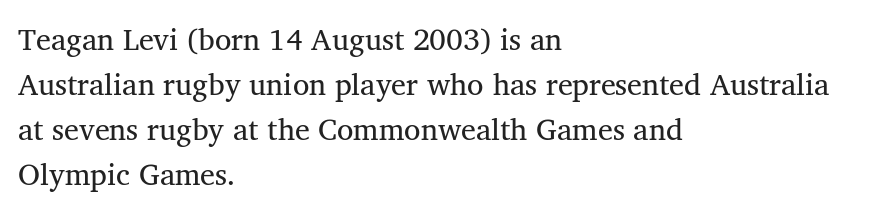
{"serif": "yes", "italic": "no", "bold": "no", "weight": "regular", "width": "normal", "stroke_contrast": "medium", "x_height": "medium", "monospaced": "no", "underline": "no", "align": "left", "line_spacing": "normal", "line_spacing_ratio": 1.5, "letter_spacing": "normal", "letter_spacing_em": 0.0, "glyph_px": 30}
